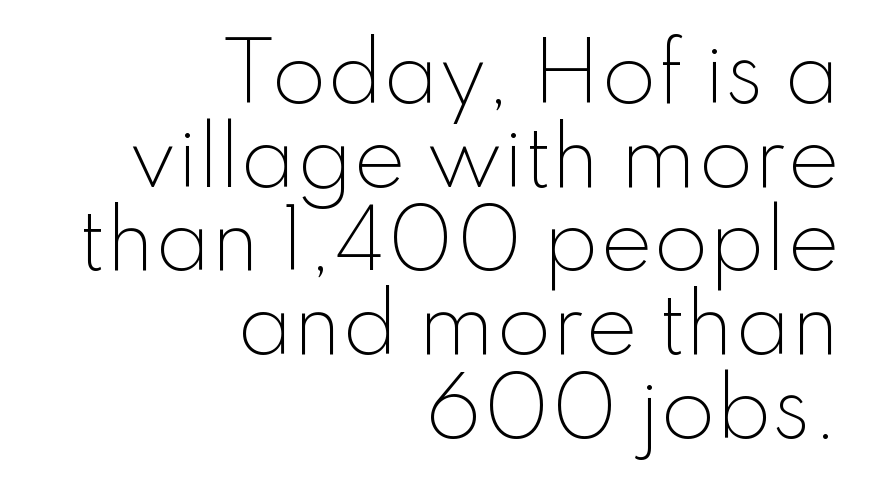
The image shows 79 px light sans-serif type, upright; set right-aligned, tight line spacing (1.06x), normal letter spacing, not underlined; low stroke contrast and a small x-height.
